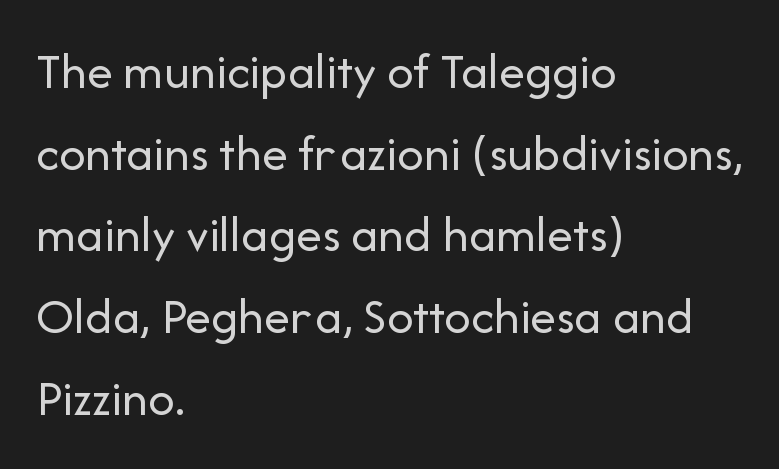
Letters have the restrained weight of plain body copy at most. Honestly, the letter spacing is just normal — you wouldn't notice it. Type without underlining. One glance says typical: line gaps are just what's usual.
